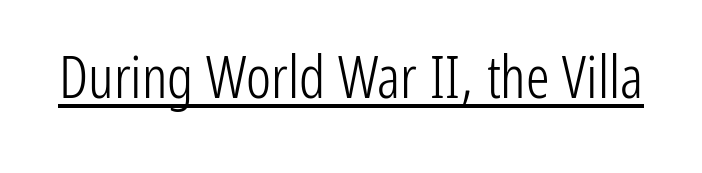
{"serif": "no", "italic": "no", "bold": "no", "weight": "light", "width": "condensed", "stroke_contrast": "low", "x_height": "medium", "monospaced": "no", "underline": "yes", "letter_spacing": "normal", "letter_spacing_em": 0.0, "glyph_px": 59}
